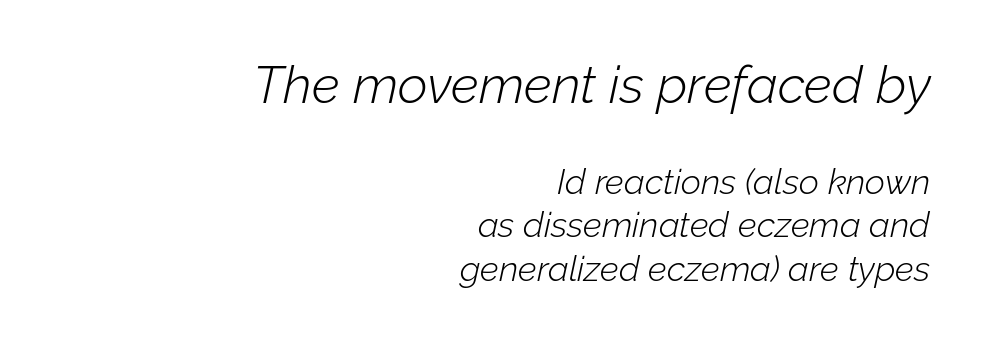
Q: Is the text bold? A: No.
Q: Is the text italic (slanted)? A: Yes, it leans right by about 12 degrees.
Q: Is the text underlined? A: No.
Q: How is the paragraph aligned? A: Right-aligned.
Q: Is the spacing between letters normal or unusually wide? A: Normal.
Q: Is the spacing between lines tight, normal or loose? A: Normal.
Q: Which block of text is set in a larger size, the first (top) or the second (bottom)? A: The first (top) one.
Q: Width (condensed, normal, or wide)? A: Normal.
Q: Stroke contrast? A: Low.
Q: x-height? A: Medium.
Q: Monospaced? A: No.
